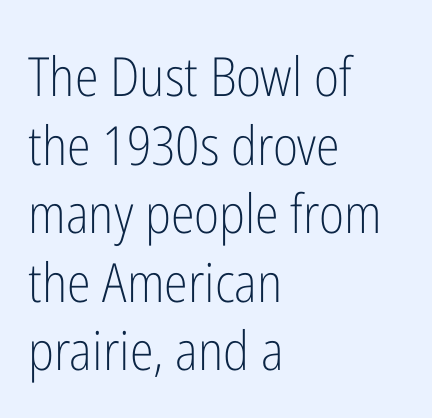
{"serif": "no", "italic": "no", "bold": "no", "weight": "light", "width": "condensed", "stroke_contrast": "low", "x_height": "medium", "monospaced": "no", "underline": "no", "align": "left", "line_spacing": "normal", "line_spacing_ratio": 1.27, "letter_spacing": "normal", "letter_spacing_em": 0.0, "glyph_px": 54}
